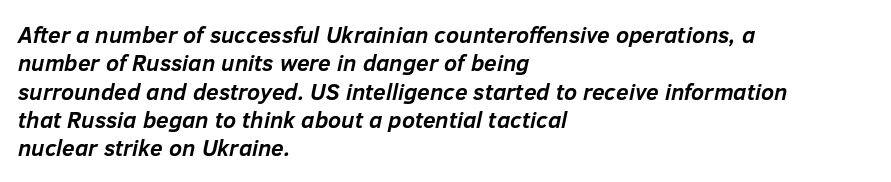
Letters rest on an invisible, unmarked baseline. Notice how the stems are inclined rather than vertical — that's the hallmark of italics. Compared with a centered layout, this one pins lines to the left instead. Caption: bold face, heavy strokes. Words appear dense and cohesive because spacing is normal.
